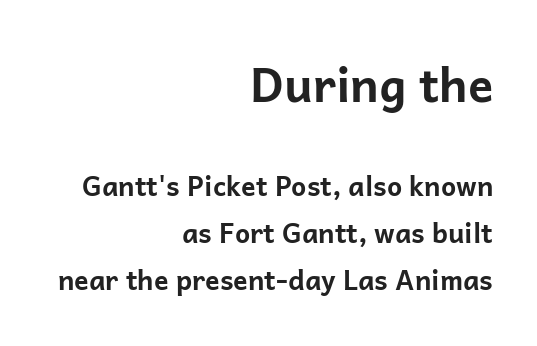
{"serif": "no", "italic": "no", "bold": "yes", "weight": "bold", "width": "normal", "stroke_contrast": "low", "x_height": "medium", "monospaced": "no", "underline": "no", "align": "right", "line_spacing_ratio": 1.74, "letter_spacing": "normal", "letter_spacing_em": 0.0, "larger_block": "first", "size_ratio": 1.74, "glyph_px": 47}
